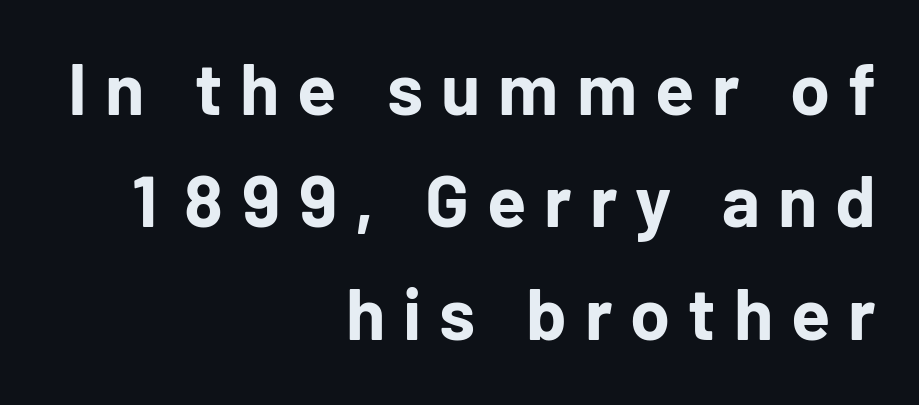
{"serif": "no", "italic": "no", "bold": "yes", "weight": "bold", "width": "normal", "stroke_contrast": "low", "x_height": "medium", "monospaced": "no", "underline": "no", "align": "right", "line_spacing": "normal", "line_spacing_ratio": 1.56, "letter_spacing": "wide", "letter_spacing_em": 0.25, "glyph_px": 72}
